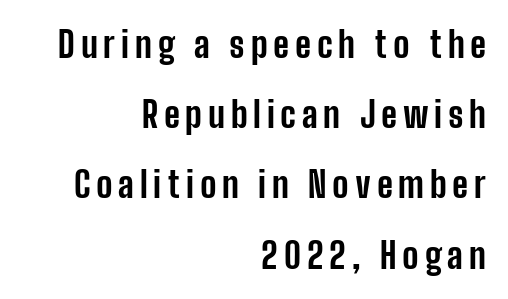
No italicization has been applied; the sample stays upright. Nobody drew a line under any word here. All the whitespace from short lines collects on the left. Character widths vary here, with narrow letters taking less room than wide ones. The vertical gap from one line to the next is large.
